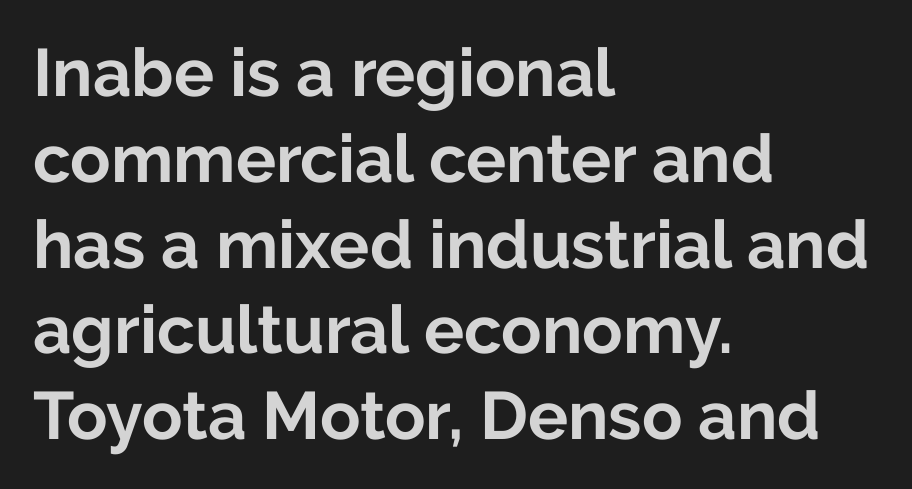
{"serif": "no", "italic": "no", "bold": "yes", "weight": "bold", "width": "normal", "stroke_contrast": "low", "x_height": "medium", "monospaced": "no", "underline": "no", "align": "left", "line_spacing": "normal", "line_spacing_ratio": 1.28, "letter_spacing": "normal", "letter_spacing_em": 0.0, "glyph_px": 67}
